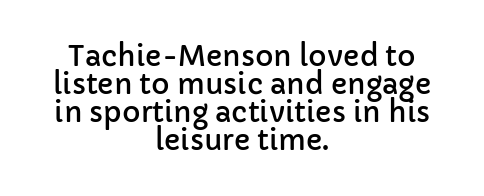
The image shows 28 px sans-serif type, upright; set centered, tight line spacing (1.0x), normal letter spacing, not underlined; low stroke contrast and a medium x-height.
